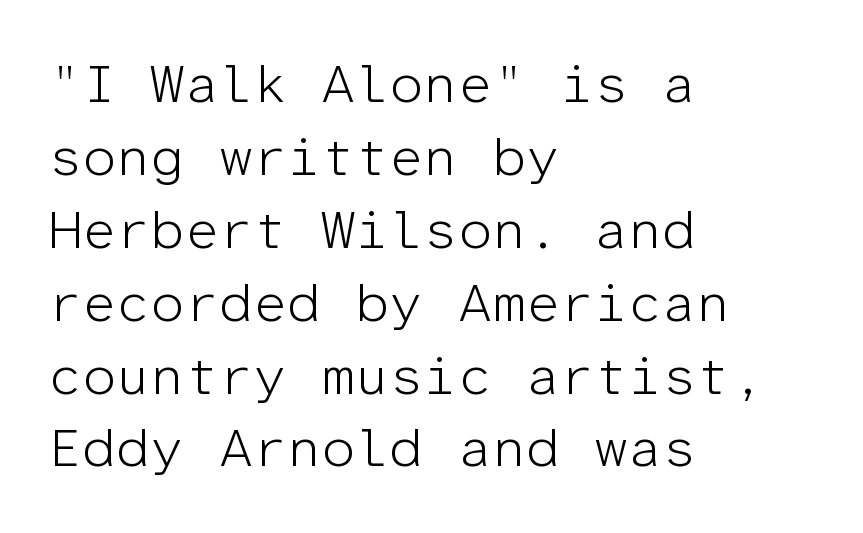
Caption: face not bold, strokes unweighted. The lettering holds an erect, upright posture throughout. Each line starts at the same left margin while the right side varies. Fixed-width glyphs throughout — classic coding-font behaviour. The lines sit at an ordinary, default distance from one another. Tracking value appears to be zero — textbook default spacing.
